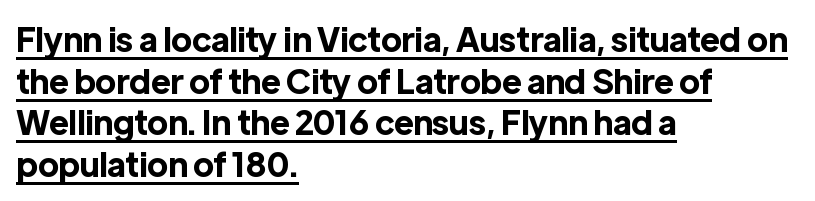
The image shows 33 px bold sans-serif type, upright; set left-aligned, normal line spacing (1.26x), normal letter spacing, underlined; a medium x-height.
